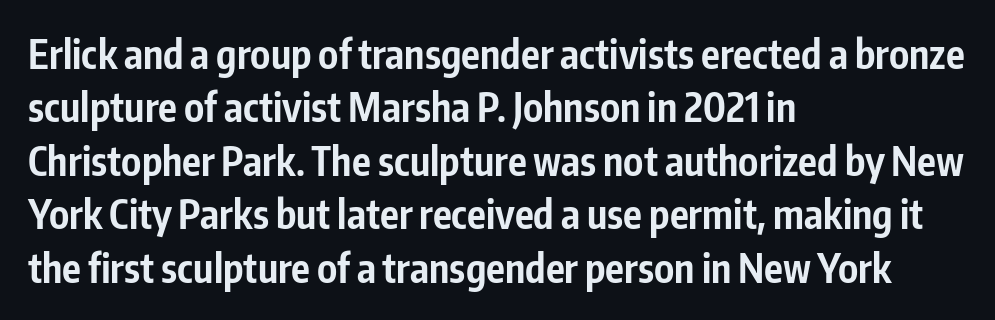
The image shows 39 px bold, condensed sans-serif type, upright; set left-aligned, normal line spacing (1.37x), normal letter spacing, not underlined; low stroke contrast and a medium x-height.
